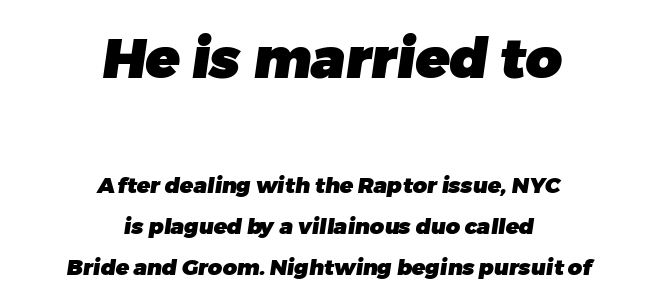
{"serif": "no", "bold": "yes", "weight": "heavy", "width": "normal", "stroke_contrast": "low", "x_height": "medium", "monospaced": "no", "underline": "no", "align": "center", "line_spacing_ratio": 1.85, "letter_spacing": "normal", "letter_spacing_em": 0.0, "larger_block": "first", "size_ratio": 2.55, "glyph_px": 56}
